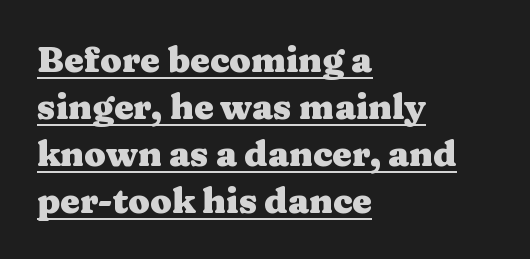
The lines in this sample share a left origin and differ only in where they stop. As a designer I'd log this as weight 700, bold. The face used here is proportionally spaced, like ordinary book or web type. Style check: upright. Is there an underline? Yes — a line sits under the letters. Typographically, this falls in the serif category.
